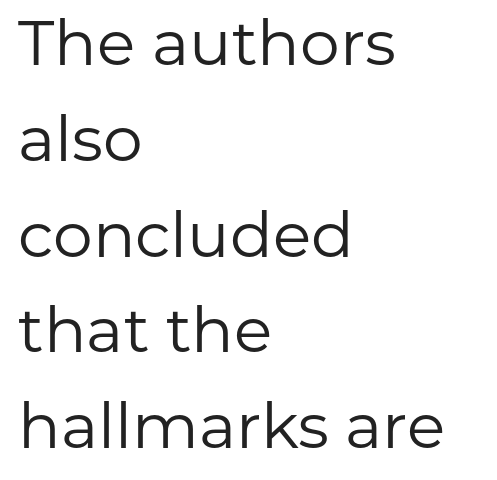
The words here are not underlined. The characters display no serif detailing; their extremities are plain. The letterforms sit shoulder to shoulder at normal distance. This sample has the flowing, uneven cadence of proportional lettering. The lettering holds an erect, upright posture throughout. The characters are drawn with everyday or finer stroke widths.
